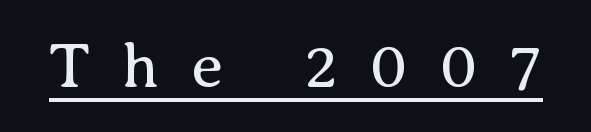
The image shows 64 px regular-weight serif type, upright; set unusually wide letter spacing (+0.5 em), underlined; medium stroke contrast and a medium x-height.
